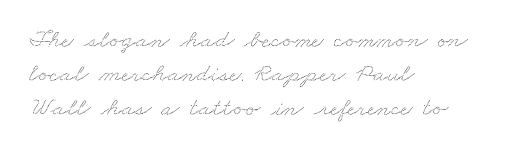
Q: Is the text underlined? A: No.
Q: How is the paragraph aligned? A: Left-aligned.
Q: Is the spacing between letters normal or unusually wide? A: Normal.
Q: Is the spacing between lines tight, normal or loose? A: Normal.
